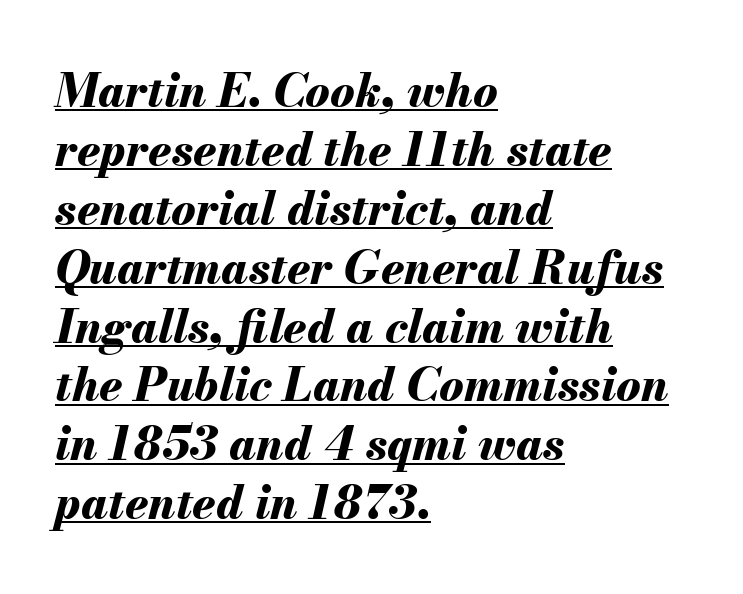
The image shows 46 px bold type, italic (leaning right); set left-aligned, normal line spacing (1.28x), normal letter spacing, underlined; medium stroke contrast and a small x-height.
